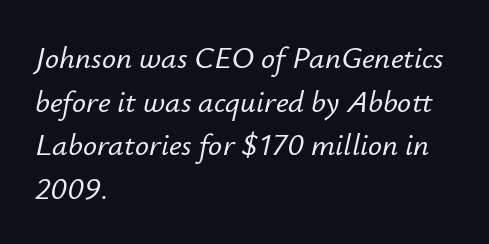
Do the characters align in a grid? No, the font is proportional. The rendering uses a moderate line-height, typical for paragraphs. The paragraph shown leans on its left margin. How are the letters spaced? Ordinarily, with no added tracking. The text carries the slant typical of an italic or oblique font. Lines of text with bare space underneath.
